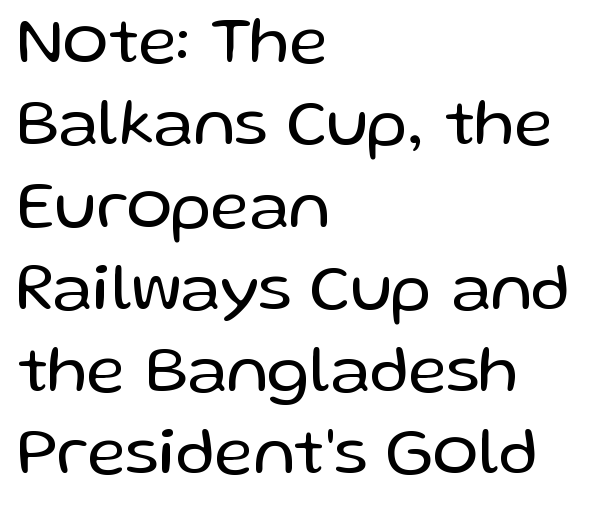
{"serif": "no", "italic": "no", "bold": "no", "weight": "regular", "width": "normal", "stroke_contrast": "low", "x_height": "medium", "monospaced": "no", "underline": "no", "align": "left", "line_spacing_ratio": 1.21, "letter_spacing": "normal", "letter_spacing_em": 0.0, "glyph_px": 68}
